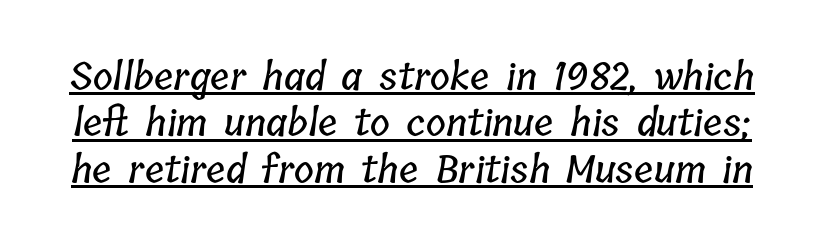
The image shows 38 px condensed type; set line spacing 1.22x, normal letter spacing, underlined; low stroke contrast and a medium x-height.
